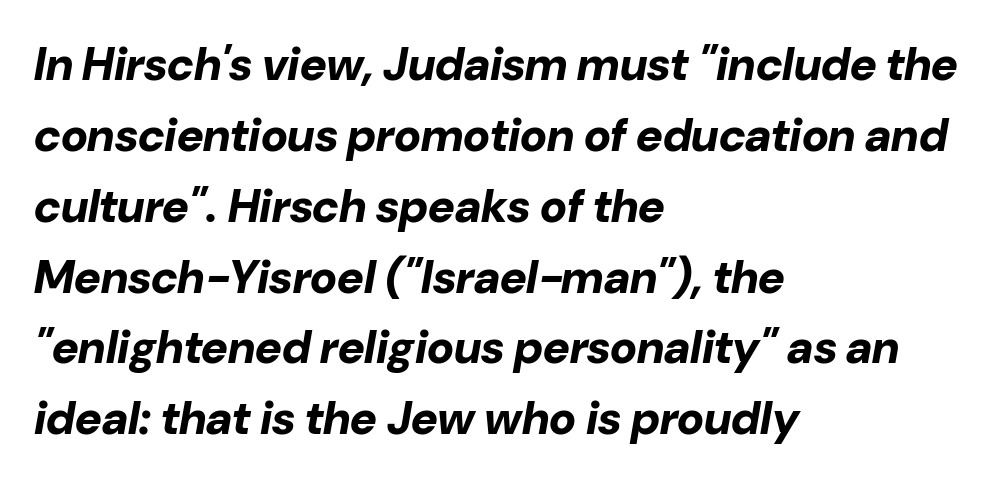
The foot of each line stays bare and open. Tall strokes in this sample are angled rather than plumb. The tracking reads as untouched default to a designer's eye. Is the type bold? Yes — the strokes are clearly thick and heavy. Alignment: flush left.
